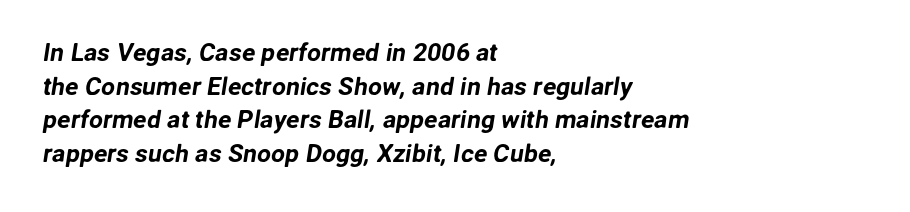
{"underline": "no", "align": "left", "line_spacing": "normal", "line_spacing_ratio": 1.35, "letter_spacing": "normal", "letter_spacing_em": 0.0, "glyph_px": 25}
